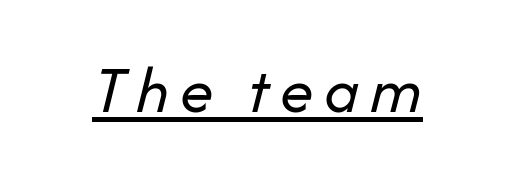
The letters are slanted; this is an italic face. The strokes are not fattened; the text isn't bold. Compared with undecorated copy, this sample adds a rule below the words. Varying glyph widths throughout — classic text-font behaviour.
